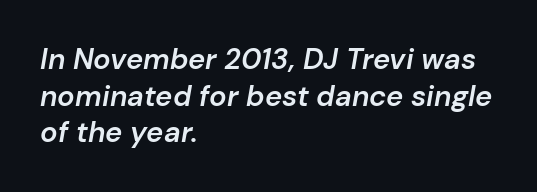
These lines sit exactly where default settings would place them. You could call the tracking neutral — neither tight nor loose. The strokes are fattened partway — semibold, not bold. Each letter keeps its own natural width here, so spacing adapts to shape.
